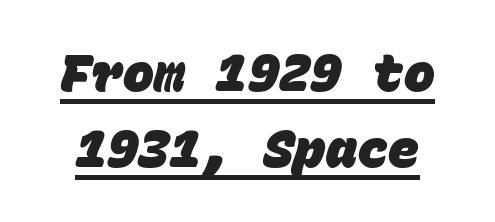
The image shows 52 px heavy sans-serif type, monospaced; set normal line spacing (1.47x), normal letter spacing, underlined; low stroke contrast and a large x-height.
